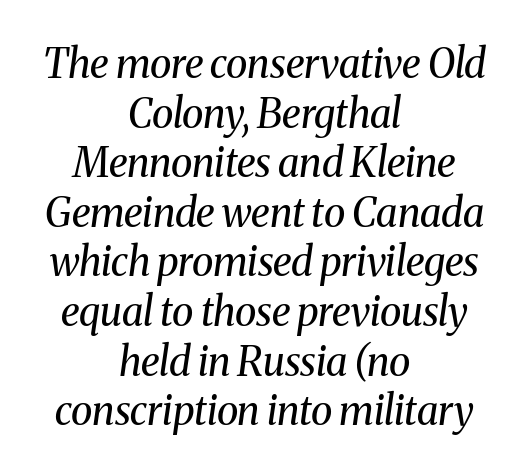
{"serif": "yes", "italic": "yes", "lean": "right", "slant_degrees": 8, "bold": "no", "weight": "regular", "width": "normal", "stroke_contrast": "medium", "x_height": "medium", "monospaced": "no", "underline": "no", "align": "center", "line_spacing_ratio": 1.24, "letter_spacing": "normal", "letter_spacing_em": 0.0, "glyph_px": 40}
